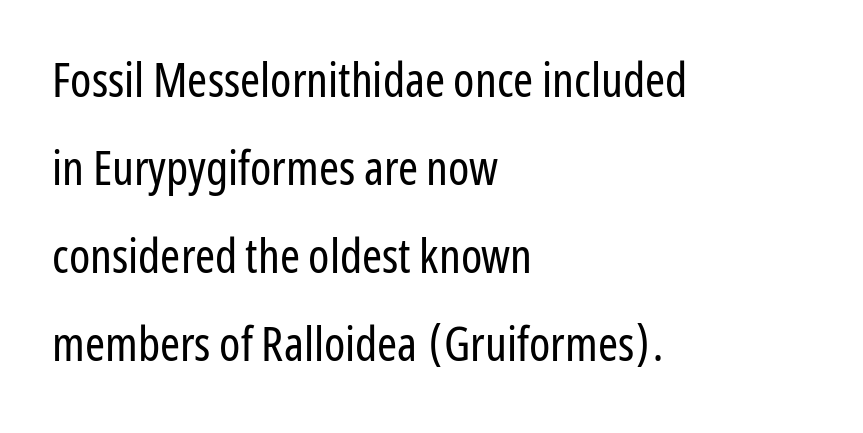
Q: Is the text bold? A: No.
Q: Is the text italic (slanted)? A: No, it is upright.
Q: Is the typeface a serif or a sans-serif typeface? A: Sans-serif.
Q: Is the text underlined? A: No.
Q: How is the paragraph aligned? A: Left-aligned.
Q: Is the spacing between letters normal or unusually wide? A: Normal.
Q: Width (condensed, normal, or wide)? A: Condensed.
Q: Stroke contrast? A: Low.
Q: x-height? A: Medium.
Q: Monospaced? A: No.
